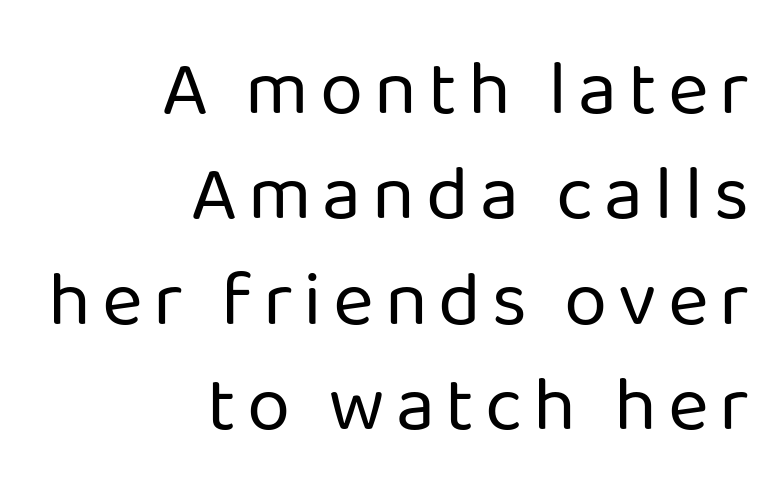
Q: Is the text bold? A: No.
Q: Is the text italic (slanted)? A: No, it is upright.
Q: Is the typeface a serif or a sans-serif typeface? A: Sans-serif.
Q: Is the text underlined? A: No.
Q: How is the paragraph aligned? A: Right-aligned.
Q: Is the spacing between lines tight, normal or loose? A: Normal.
Q: Width (condensed, normal, or wide)? A: Normal.
Q: Stroke contrast? A: Low.
Q: x-height? A: Medium.
Q: Monospaced? A: No.
